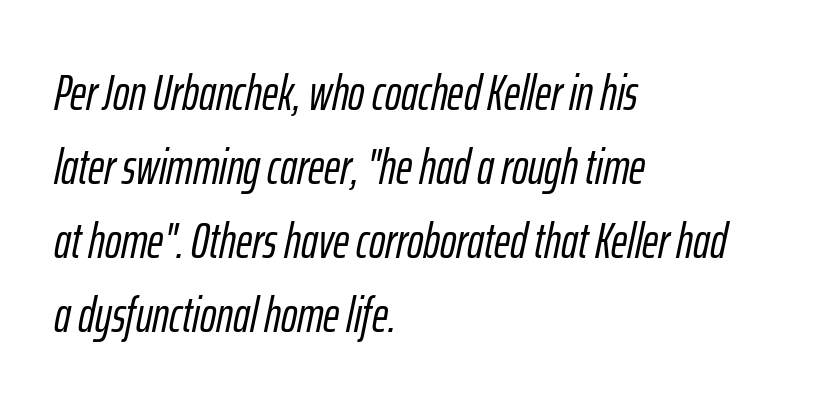
The image shows 49 px condensed type, italic (leaning right); set left-aligned, normal line spacing (1.51x), normal letter spacing, not underlined; low stroke contrast and a medium x-height.
